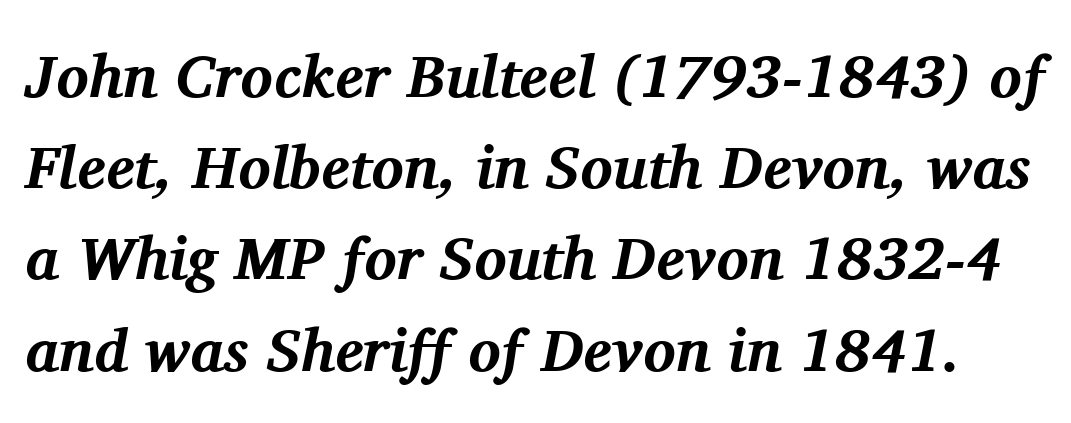
Q: Is the text bold? A: Yes.
Q: Is the text italic (slanted)? A: Yes, it leans right by about 11 degrees.
Q: Is the typeface a serif or a sans-serif typeface? A: Serif.
Q: Is the text underlined? A: No.
Q: Is the spacing between letters normal or unusually wide? A: Normal.
Q: Is the spacing between lines tight, normal or loose? A: Normal.
Q: Width (condensed, normal, or wide)? A: Normal.
Q: Stroke contrast? A: Medium.
Q: x-height? A: Medium.
Q: Monospaced? A: No.
